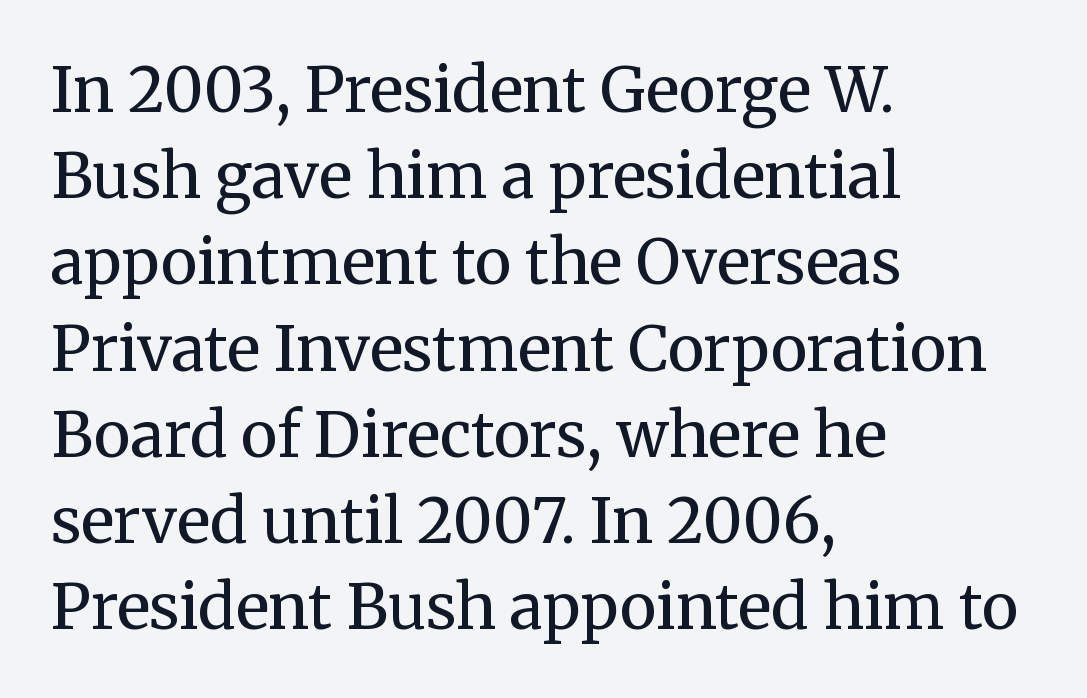
Q: Is the text bold? A: No.
Q: Is the text italic (slanted)? A: No, it is upright.
Q: Is the typeface a serif or a sans-serif typeface? A: Serif.
Q: Is the text underlined? A: No.
Q: How is the paragraph aligned? A: Left-aligned.
Q: Is the spacing between letters normal or unusually wide? A: Normal.
Q: Is the spacing between lines tight, normal or loose? A: Normal.
Q: Width (condensed, normal, or wide)? A: Normal.
Q: Stroke contrast? A: Medium.
Q: x-height? A: Medium.
Q: Monospaced? A: No.
